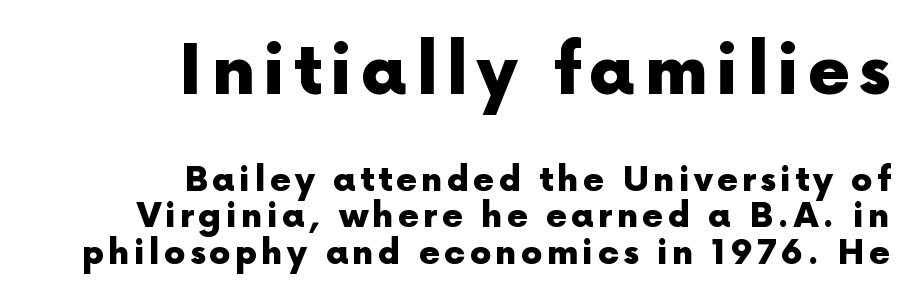
{"serif": "no", "italic": "no", "bold": "yes", "weight": "heavy", "width": "normal", "x_height": "medium", "monospaced": "no", "underline": "no", "align": "right", "line_spacing": "tight", "line_spacing_ratio": 1.07, "larger_block": "first", "size_ratio": 2.03, "glyph_px": 69}
